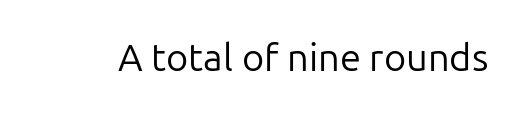
{"serif": "no", "italic": "no", "bold": "no", "weight": "regular", "width": "normal", "stroke_contrast": "low", "x_height": "medium", "monospaced": "no", "underline": "no", "letter_spacing": "normal", "letter_spacing_em": 0.0, "glyph_px": 38}
